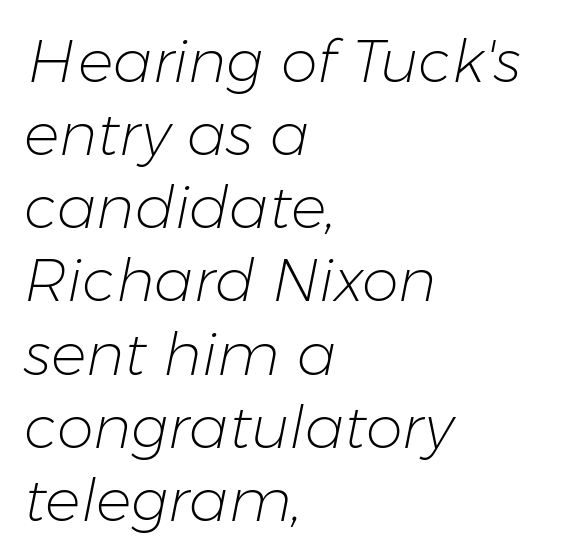
{"italic": "yes", "lean": "right", "slant_degrees": 11, "bold": "no", "weight": "light", "width": "normal", "stroke_contrast": "low", "x_height": "medium", "monospaced": "no", "underline": "no", "align": "left", "line_spacing_ratio": 1.24, "letter_spacing": "normal", "letter_spacing_em": 0.0, "glyph_px": 59}
